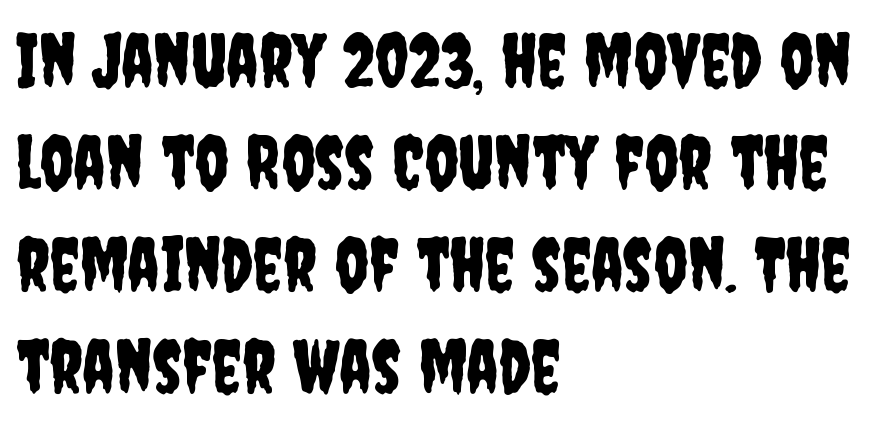
{"serif": "no", "italic": "no", "width": "condensed", "stroke_contrast": "low", "x_height": "large", "monospaced": "no", "underline": "no", "align": "left", "line_spacing": "normal", "line_spacing_ratio": 1.38, "letter_spacing": "normal", "letter_spacing_em": 0.0, "glyph_px": 74}
